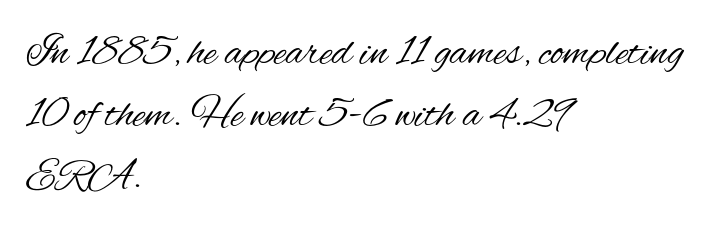
{"serif": "no", "bold": "no", "weight": "regular", "width": "condensed", "stroke_contrast": "medium", "x_height": "small", "monospaced": "no", "underline": "no", "align": "left", "line_spacing": "normal", "line_spacing_ratio": 1.44, "letter_spacing": "normal", "letter_spacing_em": 0.0, "glyph_px": 43}
